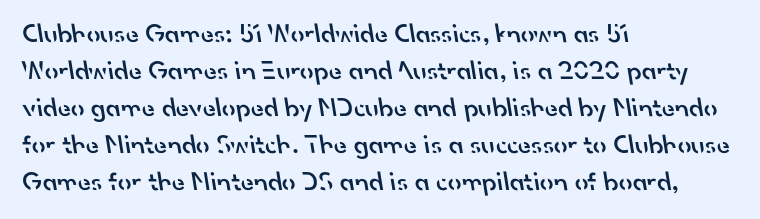
{"bold": "semi", "underline": "no", "align": "left", "line_spacing": "normal", "line_spacing_ratio": 1.37, "letter_spacing": "normal", "letter_spacing_em": 0.0, "glyph_px": 27}
